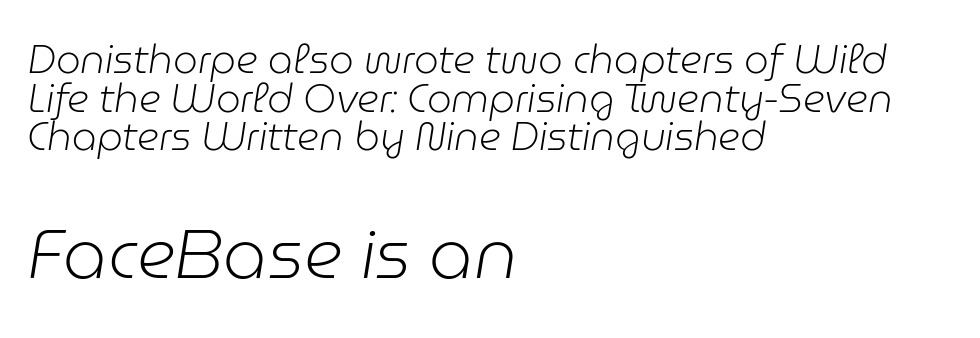
Q: Is the text bold? A: No.
Q: Is the text italic (slanted)? A: Yes, it leans right by about 9 degrees.
Q: Is the text underlined? A: No.
Q: How is the paragraph aligned? A: Left-aligned.
Q: Is the spacing between letters normal or unusually wide? A: Normal.
Q: Is the spacing between lines tight, normal or loose? A: Tight.
Q: Which block of text is set in a larger size, the first (top) or the second (bottom)? A: The second (bottom) one.
Q: Width (condensed, normal, or wide)? A: Normal.
Q: Stroke contrast? A: Low.
Q: x-height? A: Medium.
Q: Monospaced? A: No.
